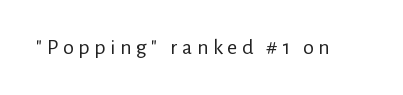
Descenders are the only things crossing below the line. This sample uses an upright cut, with every glyph sitting square on the baseline. Heaviness? Minimal to ordinary, like unemphasized prose. Observe the wide spacing: letters keep a clear distance from each other.
